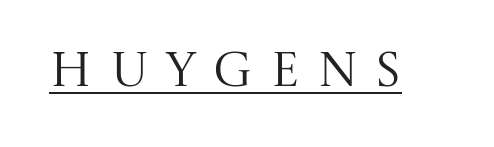
{"serif": "yes", "italic": "no", "bold": "no", "weight": "regular", "width": "normal", "stroke_contrast": "medium", "x_height": "large", "monospaced": "no", "underline": "yes", "letter_spacing": "wide", "letter_spacing_em": 0.35, "glyph_px": 49}
